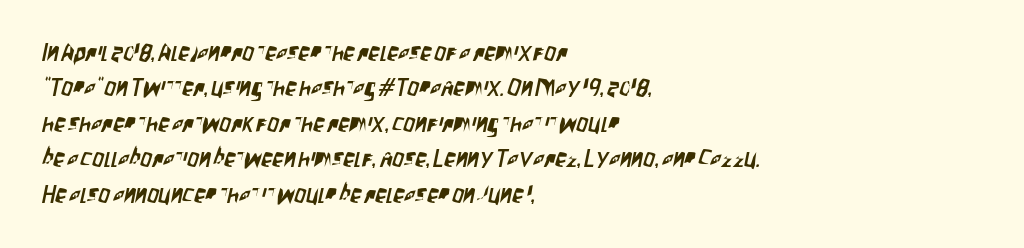
Q: Is the text underlined? A: No.
Q: How is the paragraph aligned? A: Left-aligned.
Q: Is the spacing between letters normal or unusually wide? A: Normal.
Q: Is the spacing between lines tight, normal or loose? A: Normal.
